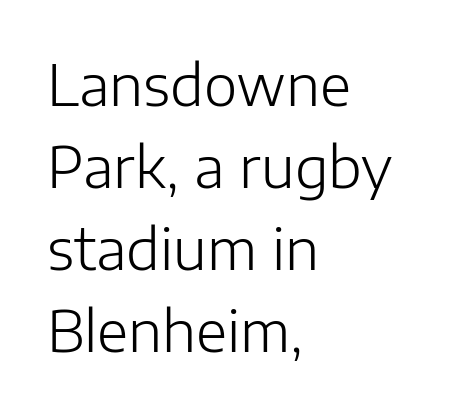
No chunkiness to these letters — they're not bold. One-word summary of the alignment: left. Do the characters align in a grid? No, the font is proportional. No extra tracking has been applied to these lines.
